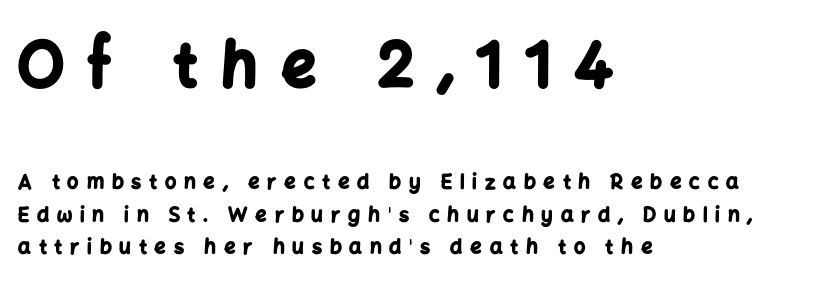
{"serif": "no", "italic": "no", "bold": "yes", "weight": "bold", "width": "normal", "stroke_contrast": "low", "x_height": "medium", "monospaced": "no", "underline": "no", "align": "left", "line_spacing": "normal", "line_spacing_ratio": 1.63, "letter_spacing": "wide", "letter_spacing_em": 0.39, "larger_block": "first", "size_ratio": 3.05, "glyph_px": 61}
